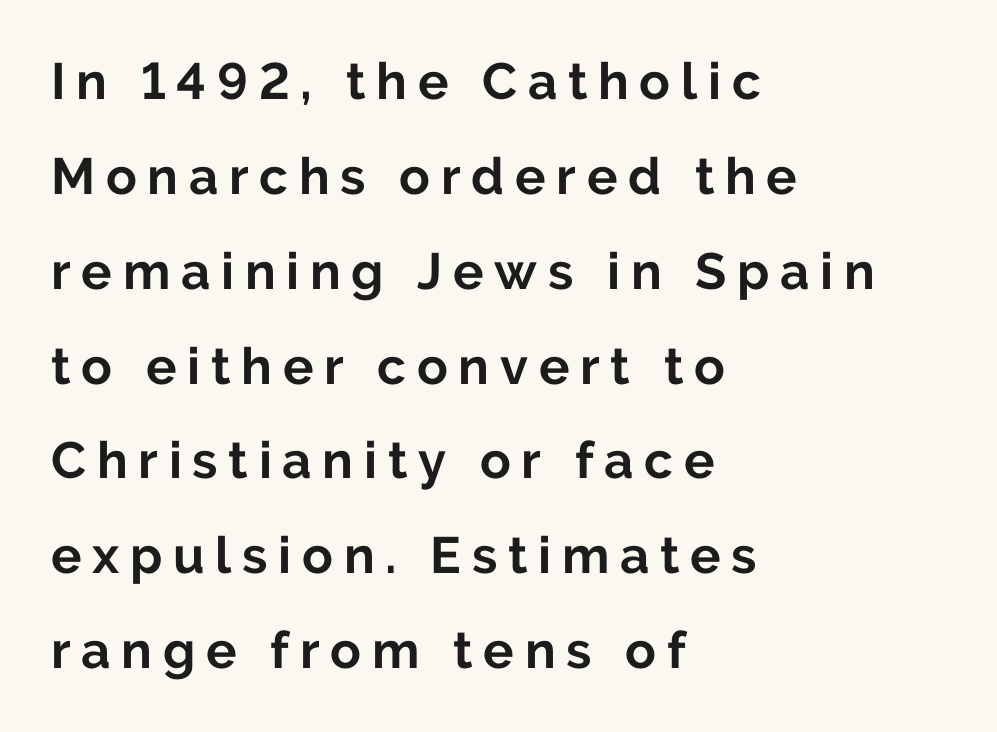
Serifs: no, the terminals of the letterforms are clean. These lines stack with their left ends in a neat column. Pretty heavy lettering here — definitely bold. Characters remain perfectly vertical along every line.
